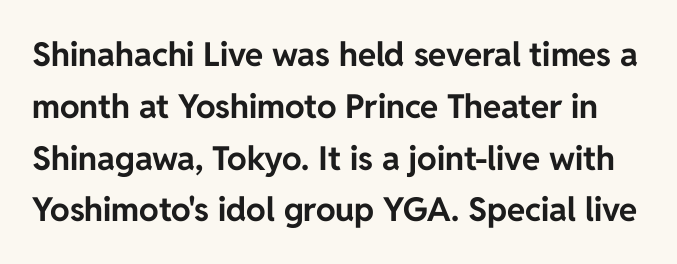
{"serif": "no", "italic": "no", "bold": "yes", "weight": "bold", "width": "normal", "stroke_contrast": "low", "x_height": "medium", "monospaced": "no", "underline": "no", "line_spacing": "normal", "line_spacing_ratio": 1.57, "letter_spacing": "normal", "letter_spacing_em": 0.0, "glyph_px": 33}
